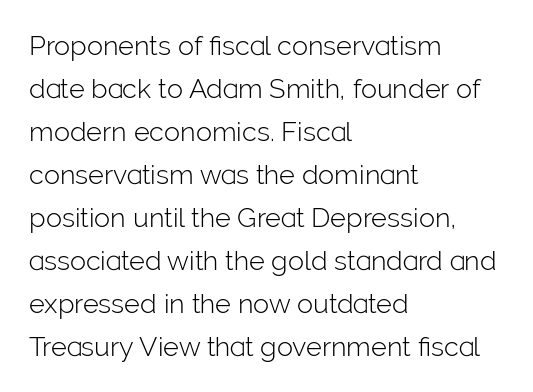
{"italic": "no", "bold": "no", "underline": "no", "align": "left", "line_spacing": "normal", "line_spacing_ratio": 1.59, "letter_spacing": "normal", "letter_spacing_em": 0.0, "glyph_px": 27}
